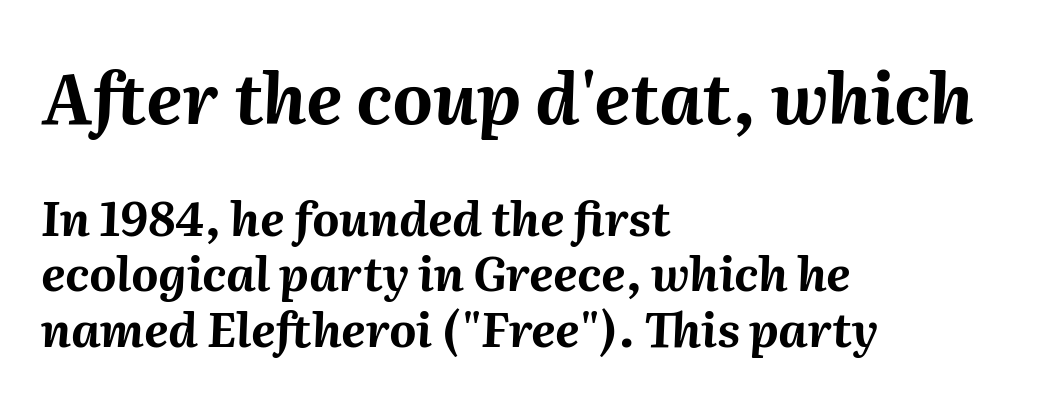
This sample uses an oblique cut, with every glyph tilted off the vertical. The face used here has the dense, thick strokes of a bold. Clear beneath every line of the passage. The rag falls on the right side of this text block. No extra tracking has been applied to these lines.
